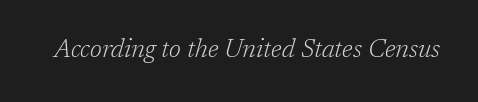
Notice how the stems are inclined rather than vertical — that's the hallmark of italics. The font is comparable to plain body text, perhaps lighter. Each row of text sits above clean, open space. Compared with typical body copy, the letter spacing here is the same.
